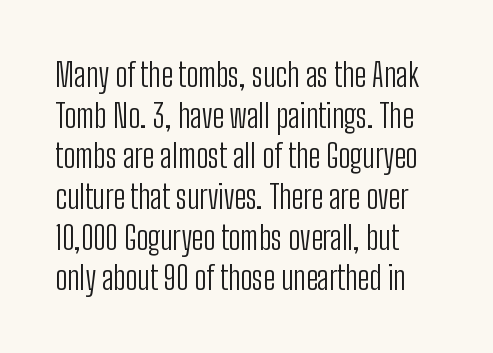
The image shows 32 px light, condensed sans-serif type, upright; set left-aligned, normal line spacing (1.27x), normal letter spacing, not underlined; low stroke contrast and a medium x-height.
